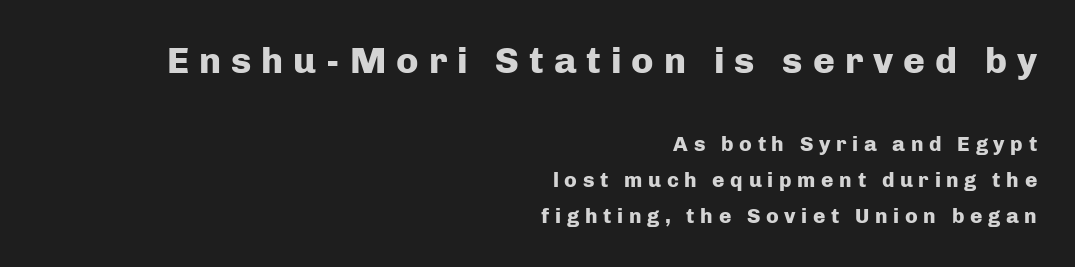
{"serif": "no", "italic": "no", "bold": "yes", "weight": "heavy", "width": "normal", "stroke_contrast": "low", "x_height": "medium", "monospaced": "no", "underline": "no", "align": "right", "line_spacing_ratio": 1.71, "letter_spacing": "wide", "letter_spacing_em": 0.27, "larger_block": "first", "size_ratio": 1.76, "glyph_px": 37}
